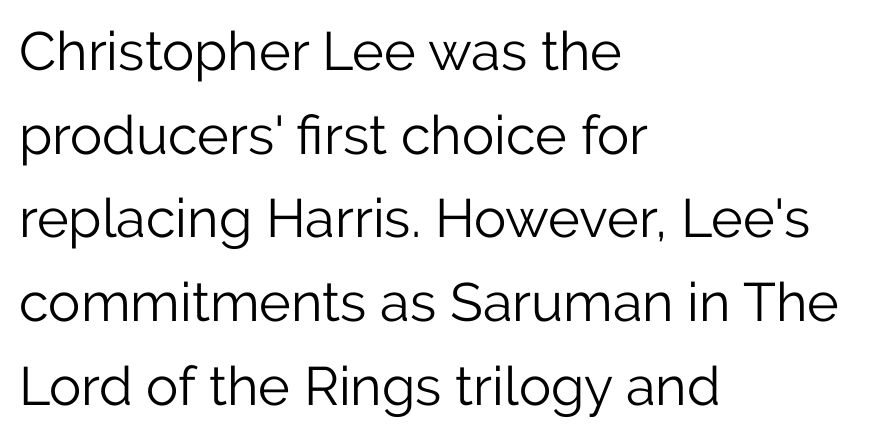
The image shows 54 px light sans-serif type, upright; set left-aligned, normal line spacing (1.55x), normal letter spacing, not underlined; low stroke contrast and a medium x-height.
